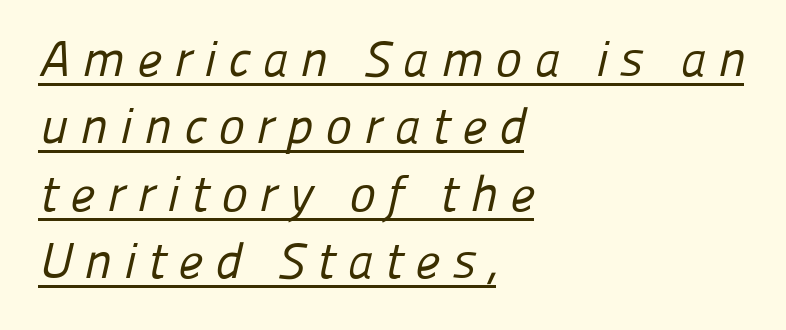
{"serif": "no", "bold": "no", "weight": "regular", "width": "normal", "stroke_contrast": "low", "x_height": "medium", "monospaced": "no", "underline": "yes", "align": "left", "line_spacing": "normal", "line_spacing_ratio": 1.35, "letter_spacing": "wide", "letter_spacing_em": 0.24, "glyph_px": 50}
